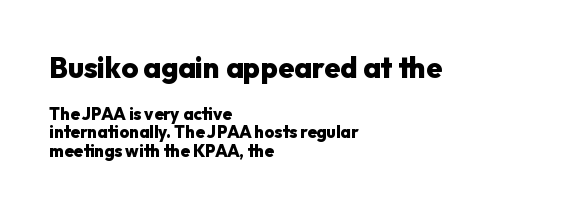
{"serif": "no", "italic": "no", "bold": "yes", "weight": "heavy", "width": "normal", "stroke_contrast": "low", "x_height": "medium", "monospaced": "no", "underline": "no", "align": "left", "line_spacing": "tight", "line_spacing_ratio": 1.07, "letter_spacing": "normal", "letter_spacing_em": 0.0, "larger_block": "first", "size_ratio": 1.71, "glyph_px": 29}
